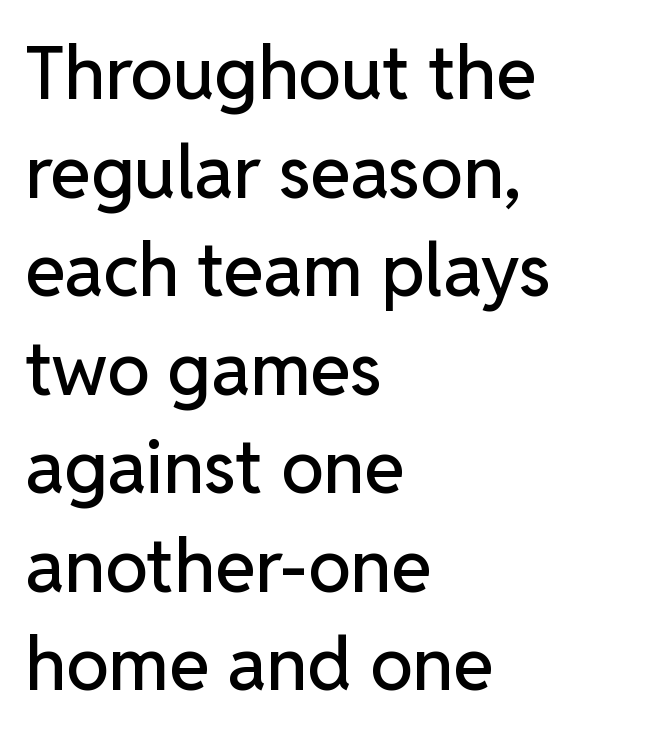
{"serif": "no", "italic": "no", "width": "normal", "stroke_contrast": "low", "x_height": "medium", "monospaced": "no", "underline": "no", "align": "left", "line_spacing": "normal", "line_spacing_ratio": 1.35, "letter_spacing": "normal", "letter_spacing_em": 0.0, "glyph_px": 73}
